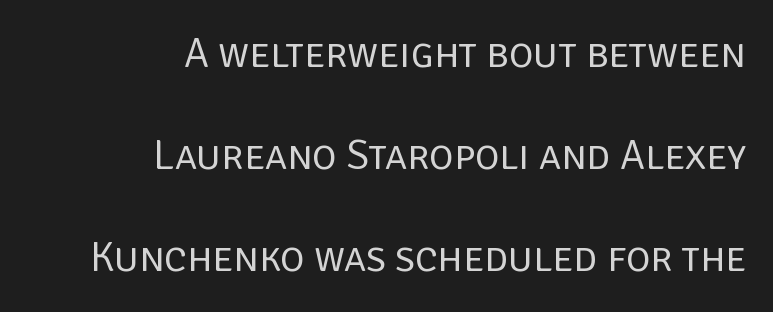
The text was rendered using a sans face with plain stroke endings. Check under the words: just untouched page. You could call the tracking neutral — neither tight nor loose. The font is comparable to plain body text, perhaps lighter. The passage is arranged like a letterhead date or caption credit — flush right.
